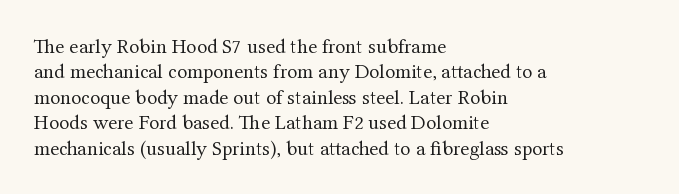
{"italic": "no", "bold": "no", "underline": "no", "align": "left", "line_spacing_ratio": 1.21, "letter_spacing": "normal", "letter_spacing_em": 0.0, "glyph_px": 21}
